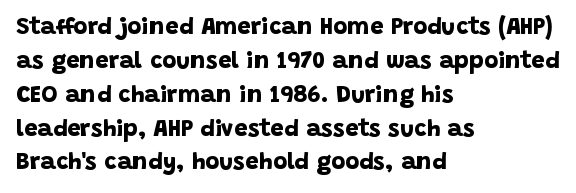
{"bold": "yes", "underline": "no", "align": "left", "line_spacing": "normal", "line_spacing_ratio": 1.41, "letter_spacing": "normal", "letter_spacing_em": 0.0, "glyph_px": 24}
